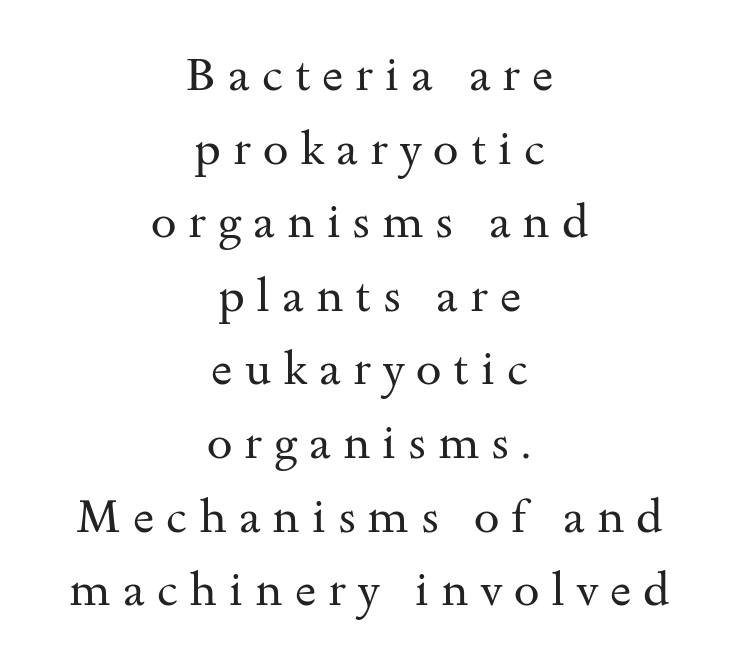
Decoration check: the copy has no underline. Someone cranked the tracking dial way up on this one. This is the regular roman posture of the typeface. Type style note: has serifs. Compared with typical paragraphs, the rows here are spaced about the same.
